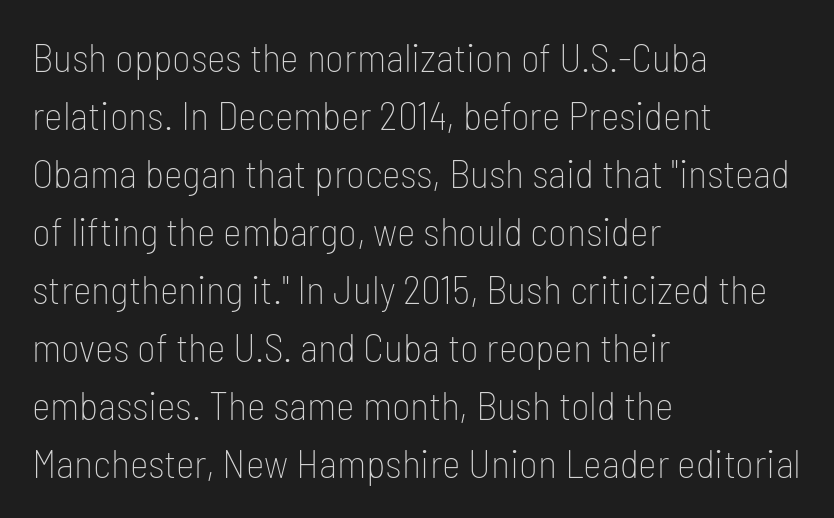
{"serif": "no", "italic": "no", "bold": "no", "weight": "thin", "width": "condensed", "stroke_contrast": "low", "x_height": "medium", "monospaced": "no", "underline": "no", "align": "left", "line_spacing": "normal", "line_spacing_ratio": 1.45, "letter_spacing": "normal", "letter_spacing_em": 0.0, "glyph_px": 40}
